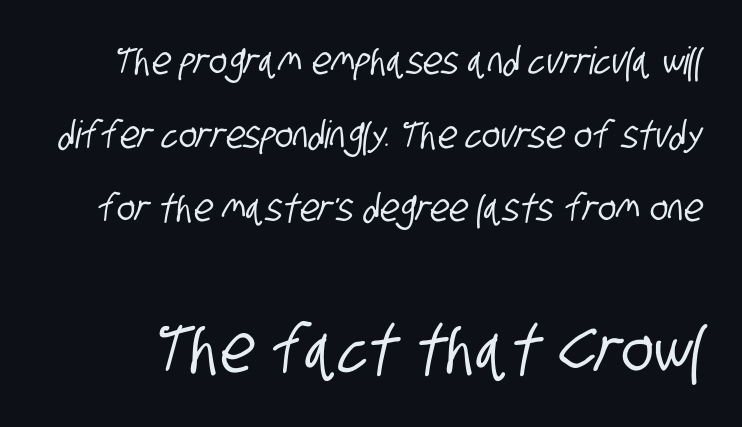
The image shows 67 px condensed sans-serif type; set loose line spacing (1.94x), normal letter spacing, not underlined; the second (bottom) block is 1.76x larger; low stroke contrast and a large x-height.
